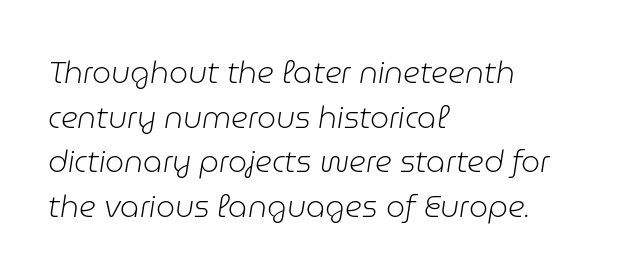
Q: Is the text bold? A: No.
Q: Is the text italic (slanted)? A: Yes, it leans right by about 9 degrees.
Q: Is the text underlined? A: No.
Q: How is the paragraph aligned? A: Left-aligned.
Q: Is the spacing between letters normal or unusually wide? A: Normal.
Q: Is the spacing between lines tight, normal or loose? A: Normal.
Q: Width (condensed, normal, or wide)? A: Normal.
Q: Stroke contrast? A: Low.
Q: x-height? A: Medium.
Q: Monospaced? A: No.
